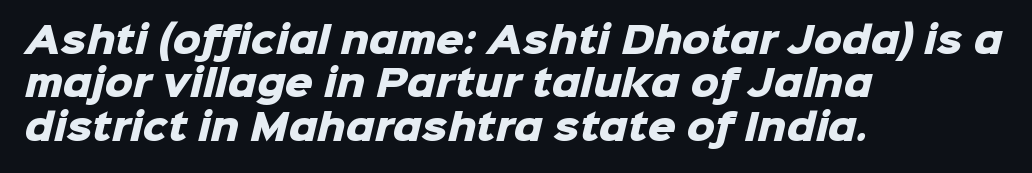
{"serif": "no", "bold": "yes", "weight": "heavy", "width": "normal", "stroke_contrast": "low", "x_height": "medium", "monospaced": "no", "underline": "no", "align": "left", "line_spacing_ratio": 1.24, "letter_spacing": "normal", "letter_spacing_em": 0.0, "glyph_px": 35}
